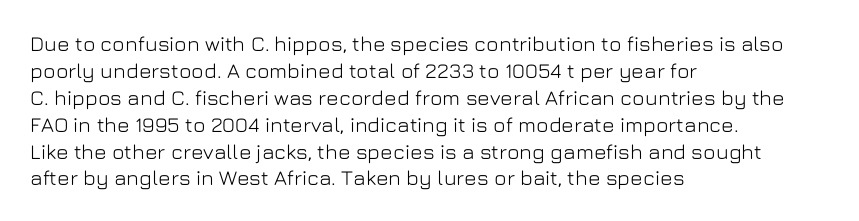
The image shows 21 px text type, upright; set left-aligned, normal line spacing (1.28x), normal letter spacing, not underlined.
